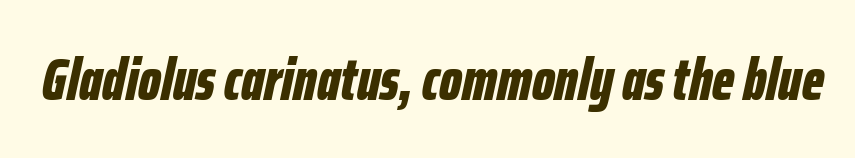
The image shows 60 px bold, condensed type, italic (leaning right); set normal letter spacing, not underlined; low stroke contrast and a medium x-height.
